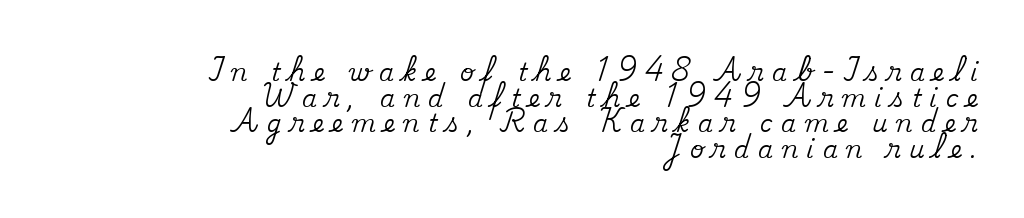
Q: Is the text italic (slanted)? A: Yes.
Q: Is the text underlined? A: No.
Q: How is the paragraph aligned? A: Right-aligned.
Q: Is the spacing between letters normal or unusually wide? A: Unusually wide.
Q: Is the spacing between lines tight, normal or loose? A: Tight.
